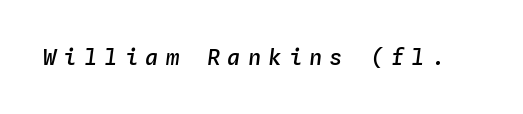
{"italic": "yes", "lean": "right", "slant_degrees": 4, "bold": "semi", "underline": "no", "letter_spacing": "wide", "letter_spacing_em": 0.33, "glyph_px": 22}
